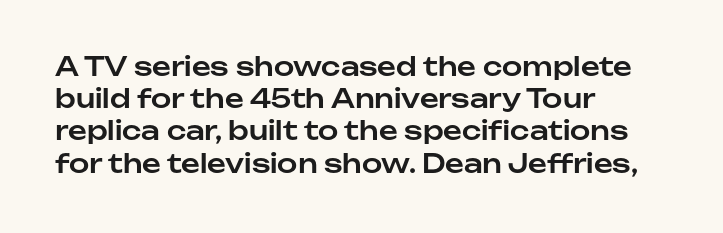
Q: Is the text italic (slanted)? A: No, it is upright.
Q: Is the text underlined? A: No.
Q: How is the paragraph aligned? A: Left-aligned.
Q: Is the spacing between letters normal or unusually wide? A: Normal.
